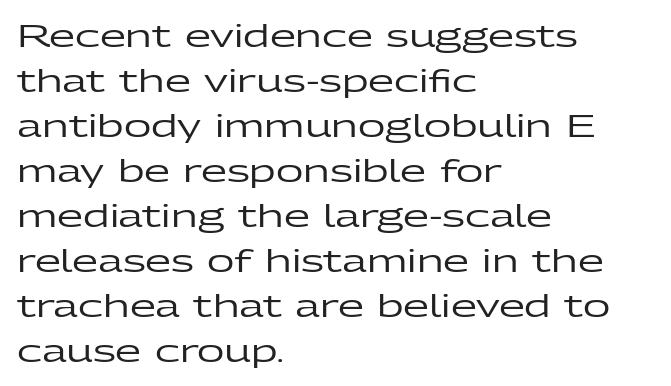
Q: Is the text italic (slanted)? A: No, it is upright.
Q: Is the typeface a serif or a sans-serif typeface? A: Sans-serif.
Q: Is the text underlined? A: No.
Q: How is the paragraph aligned? A: Left-aligned.
Q: Is the spacing between letters normal or unusually wide? A: Normal.
Q: Is the spacing between lines tight, normal or loose? A: Normal.
Q: Width (condensed, normal, or wide)? A: Wide.
Q: Stroke contrast? A: Low.
Q: x-height? A: Medium.
Q: Monospaced? A: No.
